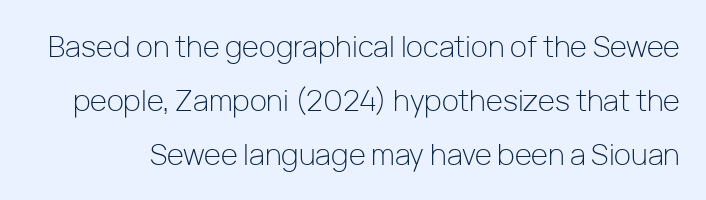
Q: Is the text bold? A: No.
Q: Is the text italic (slanted)? A: No, it is upright.
Q: Is the typeface a serif or a sans-serif typeface? A: Sans-serif.
Q: Is the text underlined? A: No.
Q: Is the spacing between letters normal or unusually wide? A: Normal.
Q: Width (condensed, normal, or wide)? A: Normal.
Q: Stroke contrast? A: Low.
Q: x-height? A: Medium.
Q: Monospaced? A: No.
